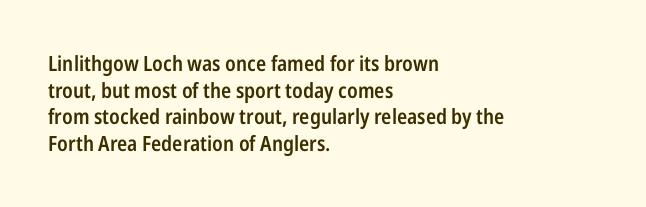
The image shows 21 px text type, upright; set left-aligned, normal line spacing (1.27x), normal letter spacing, not underlined.
